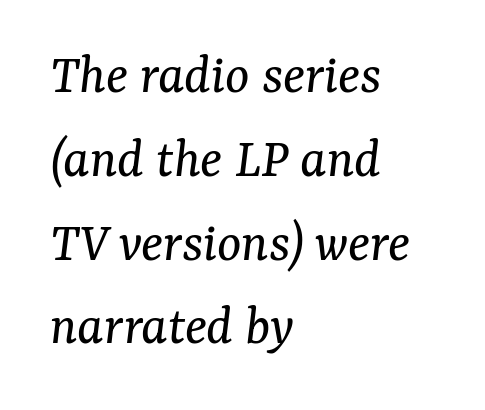
Q: Is the text bold? A: No.
Q: Is the text italic (slanted)? A: Yes, it leans right by about 7 degrees.
Q: Is the typeface a serif or a sans-serif typeface? A: Serif.
Q: Is the text underlined? A: No.
Q: How is the paragraph aligned? A: Left-aligned.
Q: Is the spacing between letters normal or unusually wide? A: Normal.
Q: Is the spacing between lines tight, normal or loose? A: Normal.
Q: Width (condensed, normal, or wide)? A: Normal.
Q: Stroke contrast? A: Medium.
Q: x-height? A: Medium.
Q: Monospaced? A: No.
